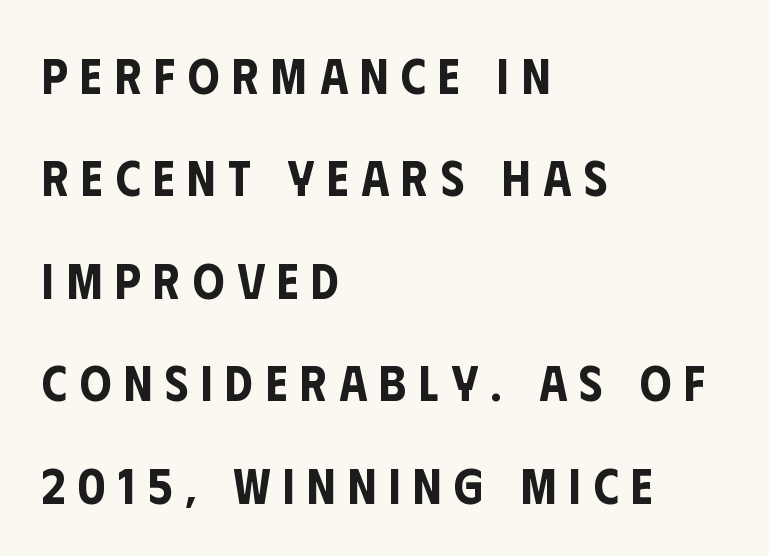
{"serif": "no", "italic": "no", "width": "condensed", "stroke_contrast": "low", "x_height": "large", "monospaced": "no", "underline": "no", "align": "left", "line_spacing": "loose", "line_spacing_ratio": 2.05, "letter_spacing": "wide", "letter_spacing_em": 0.25, "glyph_px": 50}
